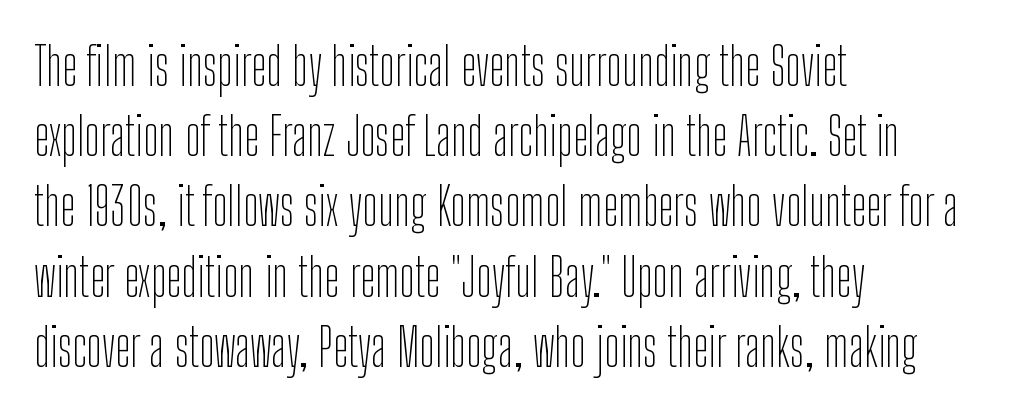
Q: Is the text bold? A: No.
Q: Is the text italic (slanted)? A: No, it is upright.
Q: Is the typeface a serif or a sans-serif typeface? A: Sans-serif.
Q: Is the text underlined? A: No.
Q: How is the paragraph aligned? A: Left-aligned.
Q: Is the spacing between letters normal or unusually wide? A: Normal.
Q: Is the spacing between lines tight, normal or loose? A: Normal.
Q: Width (condensed, normal, or wide)? A: Condensed.
Q: Stroke contrast? A: Low.
Q: x-height? A: Medium.
Q: Monospaced? A: No.
